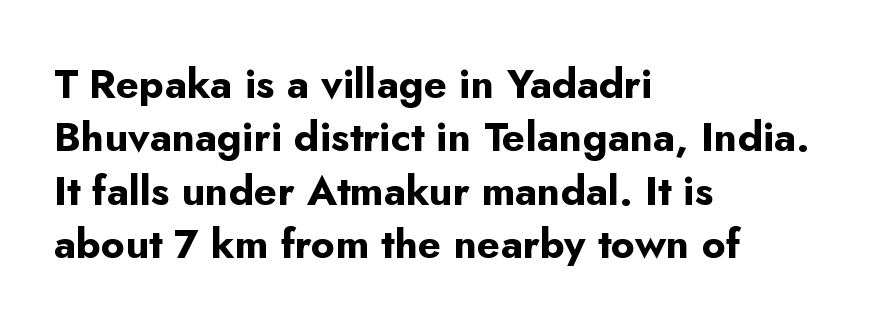
Q: Is the text bold? A: Yes.
Q: Is the text italic (slanted)? A: No, it is upright.
Q: Is the typeface a serif or a sans-serif typeface? A: Sans-serif.
Q: Is the text underlined? A: No.
Q: How is the paragraph aligned? A: Left-aligned.
Q: Is the spacing between letters normal or unusually wide? A: Normal.
Q: Is the spacing between lines tight, normal or loose? A: Normal.
Q: Width (condensed, normal, or wide)? A: Normal.
Q: Stroke contrast? A: Low.
Q: x-height? A: Small.
Q: Monospaced? A: No.
